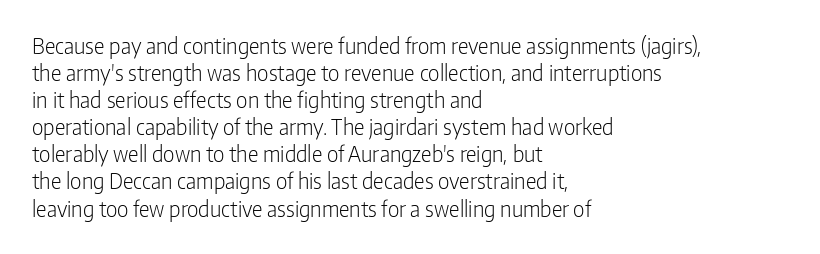
{"italic": "no", "bold": "no", "underline": "no", "align": "left", "line_spacing": "normal", "line_spacing_ratio": 1.29, "letter_spacing": "normal", "letter_spacing_em": 0.0, "glyph_px": 21}
